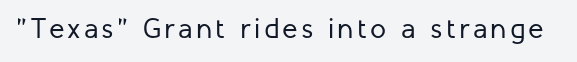
Q: Is the text bold? A: No.
Q: Is the text italic (slanted)? A: No, it is upright.
Q: Is the typeface a serif or a sans-serif typeface? A: Sans-serif.
Q: Is the text underlined? A: No.
Q: Width (condensed, normal, or wide)? A: Normal.
Q: Stroke contrast? A: Low.
Q: x-height? A: Medium.
Q: Monospaced? A: No.
